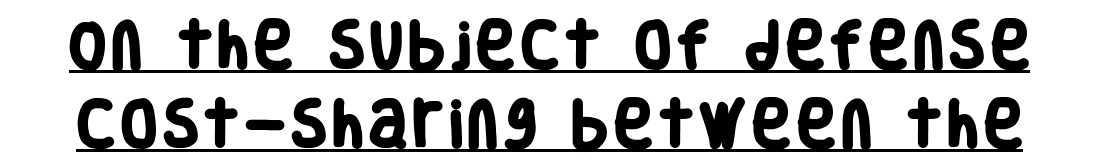
Type style note: lacks serifs. Is there much room between lines? A standard amount, neither cramped nor airy. Set as a true bold cut, around the 700 mark. Spacing verdict: proportional, widths tailored to each character. Each line of the rendering has a horizontal stroke beneath the glyphs.
